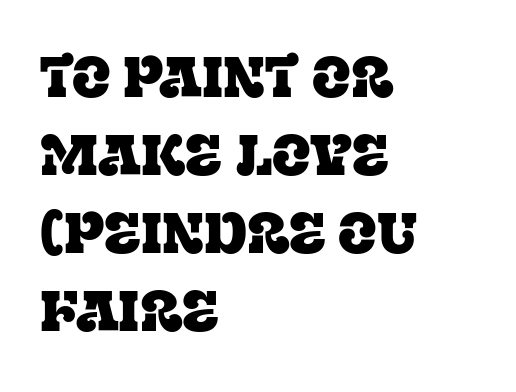
The image shows 57 px serif type, upright; set left-aligned, normal line spacing (1.37x), normal letter spacing, not underlined; low stroke contrast and a large x-height.
